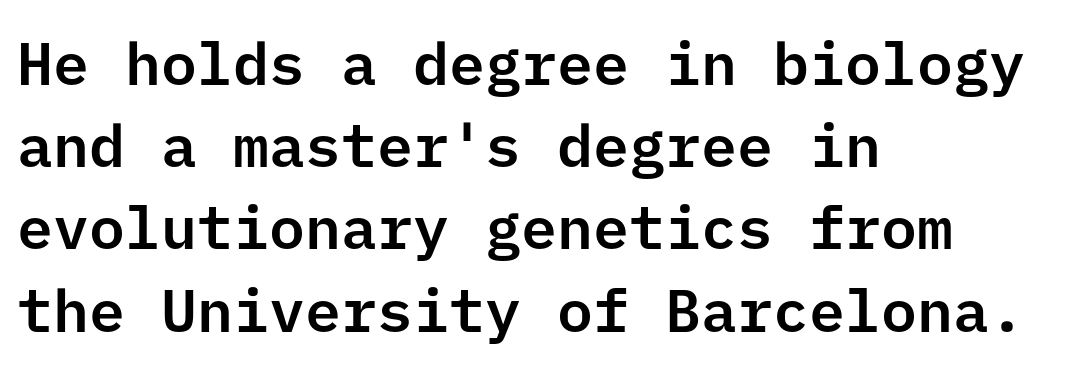
The image shows 60 px sans-serif type, upright; set left-aligned, normal line spacing (1.37x), normal letter spacing, not underlined; low stroke contrast and a medium x-height.
